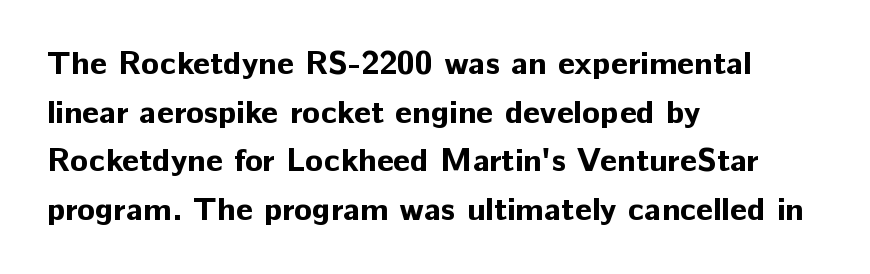
Q: Is the text bold? A: Yes.
Q: Is the text italic (slanted)? A: No, it is upright.
Q: Is the typeface a serif or a sans-serif typeface? A: Sans-serif.
Q: Is the text underlined? A: No.
Q: How is the paragraph aligned? A: Left-aligned.
Q: Is the spacing between letters normal or unusually wide? A: Normal.
Q: Is the spacing between lines tight, normal or loose? A: Normal.
Q: Width (condensed, normal, or wide)? A: Normal.
Q: Stroke contrast? A: Low.
Q: x-height? A: Medium.
Q: Monospaced? A: No.
